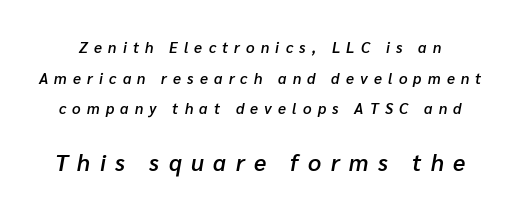
{"italic": "yes", "lean": "right", "slant_degrees": 10, "bold": "semi", "underline": "no", "line_spacing": "loose", "line_spacing_ratio": 2.04, "letter_spacing": "wide", "letter_spacing_em": 0.41, "larger_block": "second", "size_ratio": 1.53, "glyph_px": 23}
